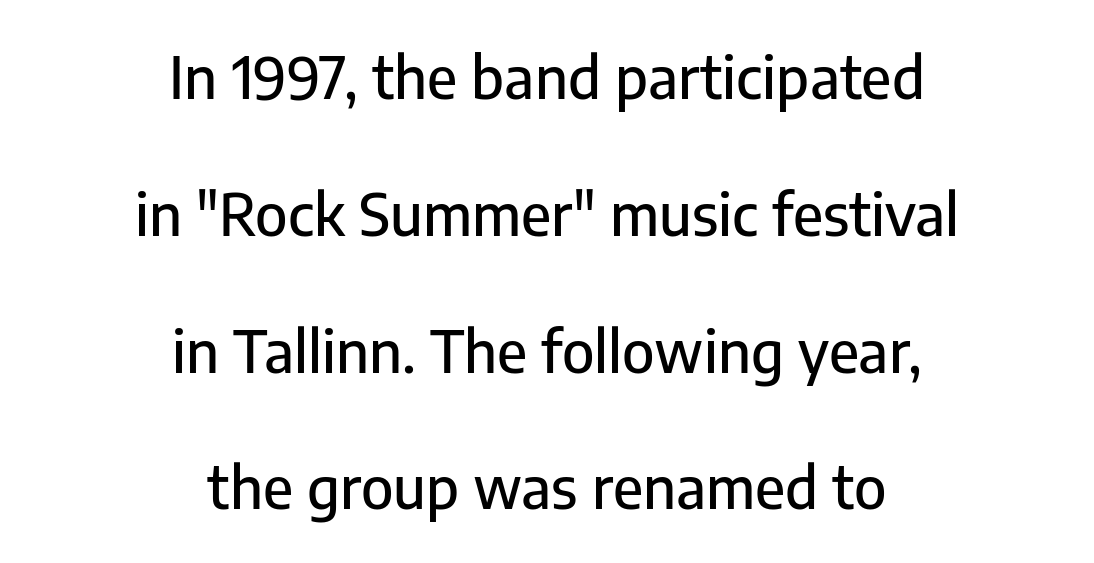
The image shows 57 px sans-serif type, upright; set centered, loose line spacing (2.4x), normal letter spacing, not underlined; low stroke contrast and a medium x-height.
